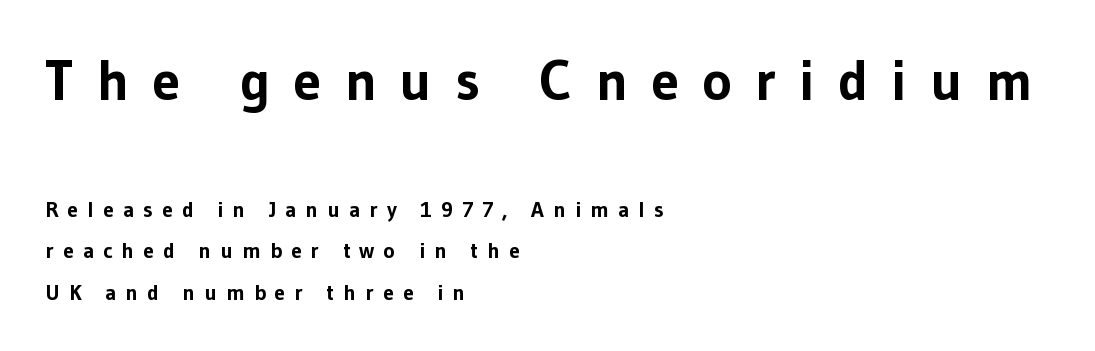
The image shows 56 px bold sans-serif type, upright; set left-aligned, line spacing 1.88x, unusually wide letter spacing (+0.41 em), not underlined; the first (top) block is 2.55x larger; low stroke contrast and a medium x-height.
